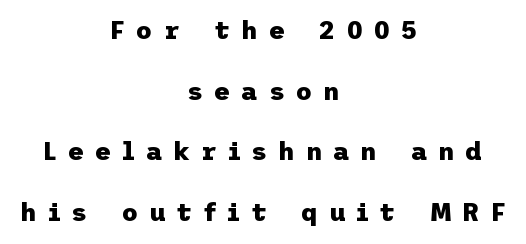
{"italic": "no", "bold": "yes", "underline": "no", "align": "center", "line_spacing": "loose", "line_spacing_ratio": 2.43, "letter_spacing": "wide", "letter_spacing_em": 0.44, "glyph_px": 25}
